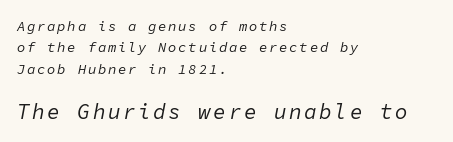
These lines are set flush left with a ragged right edge. The passage shown stacks its lines at a standard gap. Glance below the letters and you will spot only blank space. The strokes are not fattened; the text isn't bold. Tall strokes in this sample are angled rather than plumb. Look at the glyph heights: the lower group is clearly the bigger setting.
